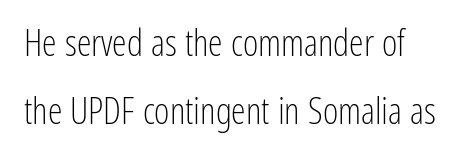
The image shows 37 px light, condensed sans-serif type, upright; set left-aligned, line spacing 1.83x, normal letter spacing, not underlined; low stroke contrast and a medium x-height.
